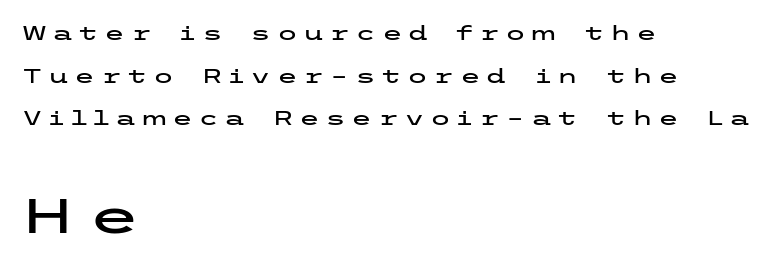
Does the leading feel generous? Absolutely, it's lavish. The paragraph shown leans on its left margin. Descender tails drop into unmarked territory. Is this a sans? Yes — the strokes have no serifs. Is the letter spacing exaggerated? Yes — the characters are pushed far apart.
